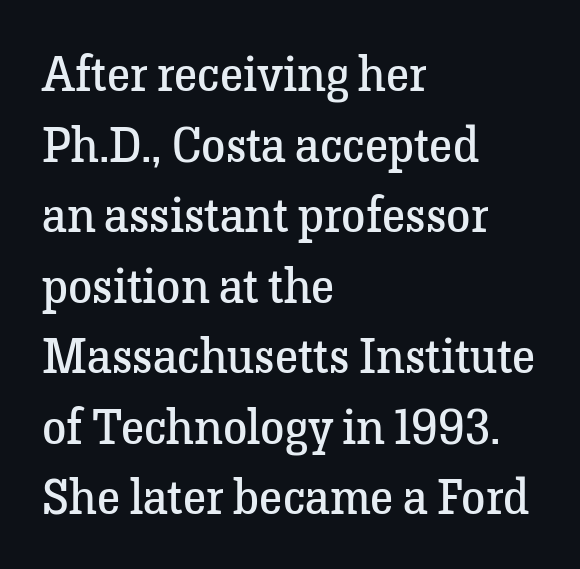
The image shows 49 px regular-weight serif type, upright; set left-aligned, normal line spacing (1.44x), normal letter spacing, not underlined; low stroke contrast and a medium x-height.
